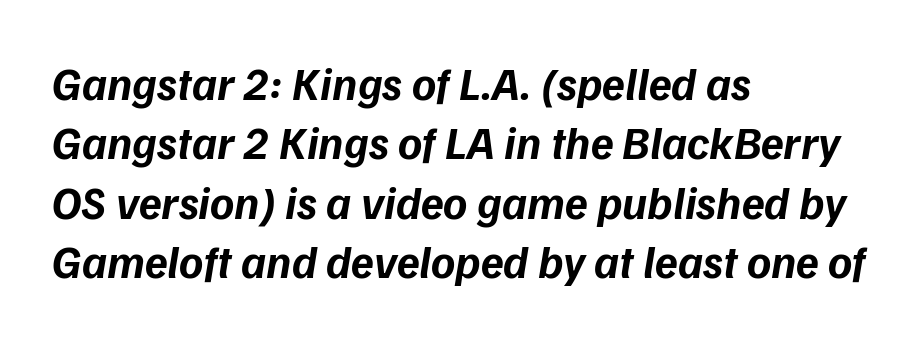
The image shows 46 px bold type, italic (leaning right); set left-aligned, normal line spacing (1.29x), normal letter spacing, not underlined; low stroke contrast and a medium x-height.
